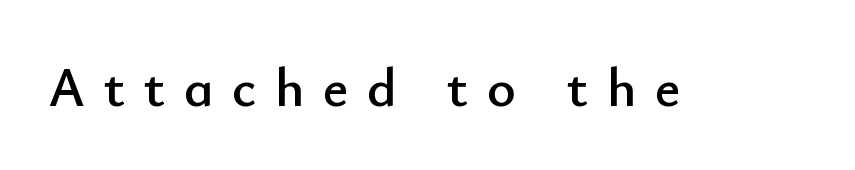
Descenders hang freely into open space. No feet cap the strokes, marking this as sans-serif type. Someone cranked the tracking dial way up on this one. The typography opts for an upright posture over an oblique one. Looks like regular typesetting: each glyph gets only the width it needs.
